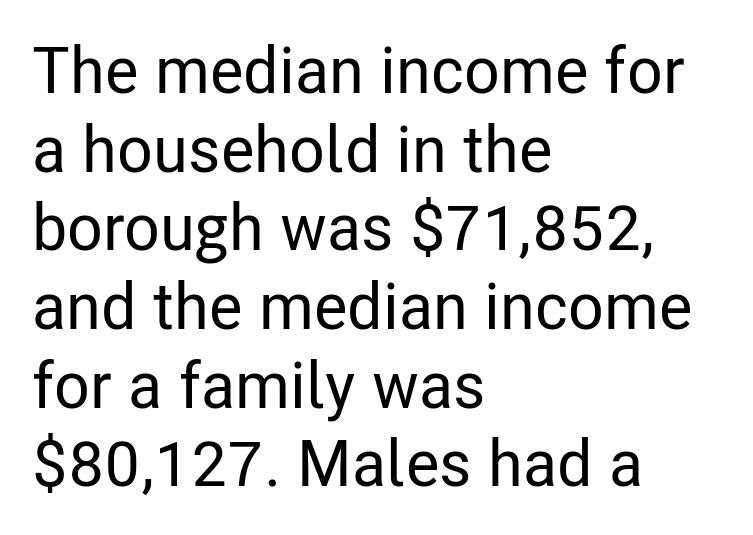
The image shows 65 px condensed sans-serif type, upright; set left-aligned, line spacing 1.21x, normal letter spacing, not underlined; low stroke contrast and a medium x-height.
